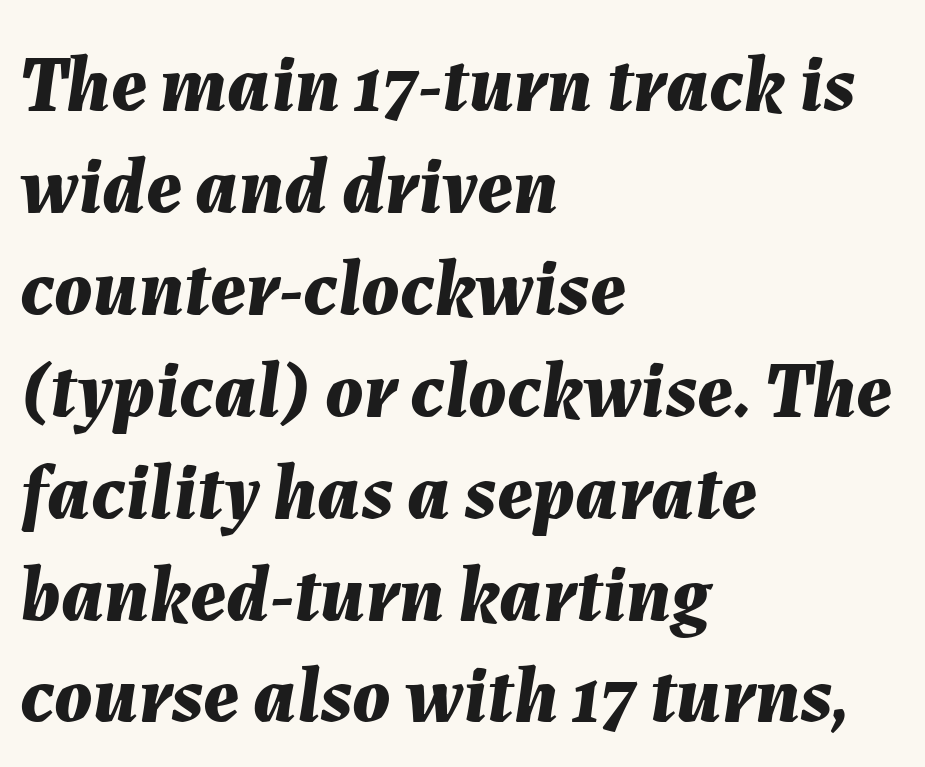
Q: Is the text bold? A: Yes.
Q: Is the text italic (slanted)? A: Yes, it leans right by about 7 degrees.
Q: Is the text underlined? A: No.
Q: How is the paragraph aligned? A: Left-aligned.
Q: Is the spacing between letters normal or unusually wide? A: Normal.
Q: Is the spacing between lines tight, normal or loose? A: Normal.
Q: Width (condensed, normal, or wide)? A: Normal.
Q: Stroke contrast? A: Medium.
Q: x-height? A: Medium.
Q: Monospaced? A: No.
